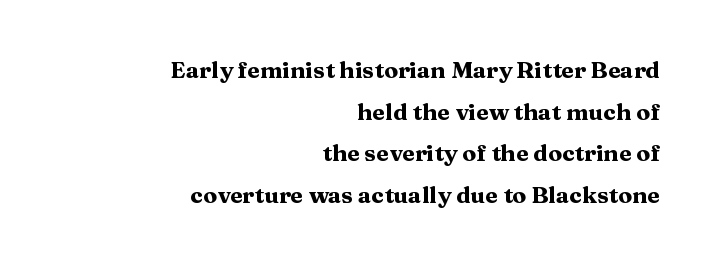
Q: Is the text bold? A: Yes.
Q: Is the text italic (slanted)? A: No, it is upright.
Q: Is the text underlined? A: No.
Q: How is the paragraph aligned? A: Right-aligned.
Q: Is the spacing between letters normal or unusually wide? A: Normal.
